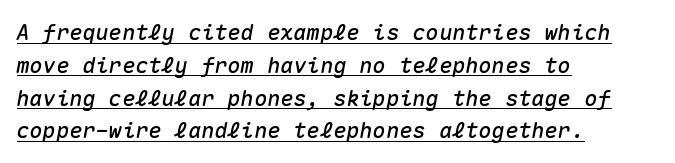
The image shows 22 px text type, italic (leaning right); set left-aligned, normal line spacing (1.49x), normal letter spacing, underlined.
